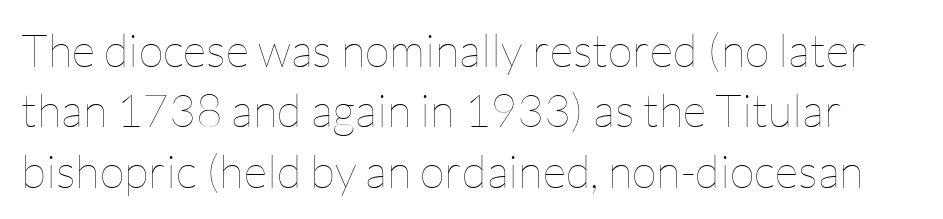
The image shows 46 px thin type, upright; set normal line spacing (1.31x), normal letter spacing, not underlined; low stroke contrast and a medium x-height.
